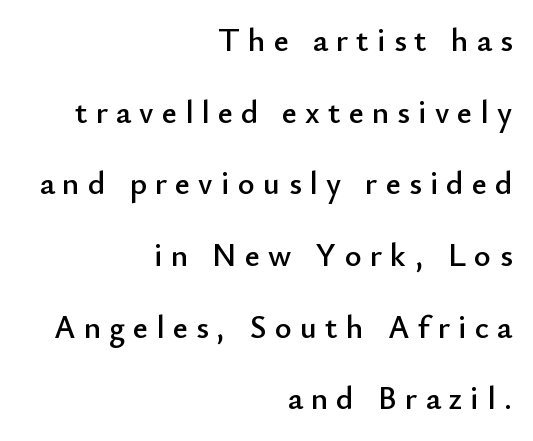
{"serif": "no", "italic": "no", "width": "normal", "stroke_contrast": "low", "x_height": "small", "monospaced": "no", "underline": "no", "align": "right", "line_spacing": "loose", "line_spacing_ratio": 2.24, "letter_spacing": "wide", "letter_spacing_em": 0.26, "glyph_px": 32}
